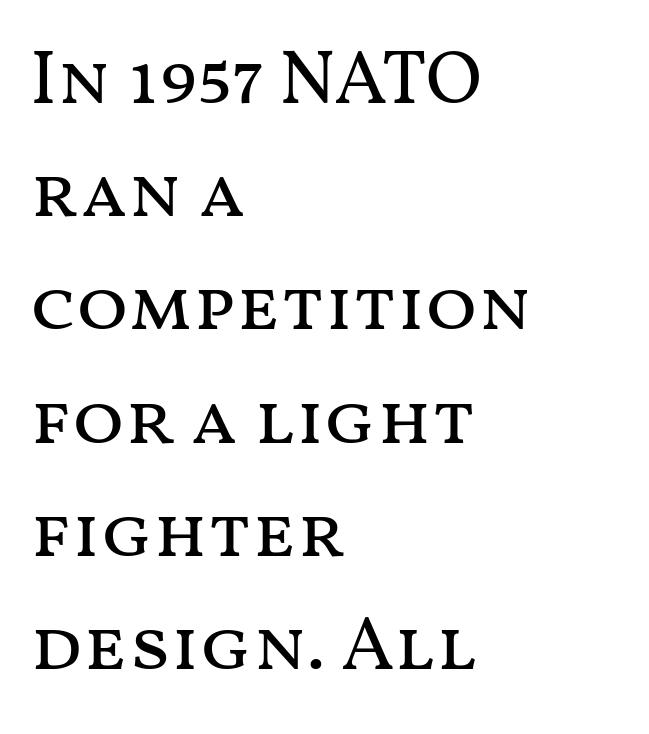
Look at the tracking — it's just the regular setting, nothing added. This is roman type, the default non-slanted kind. Horizontally, the lines are justified to the leading edge only. The typeface has the unassuming heft of standard copy or less.
